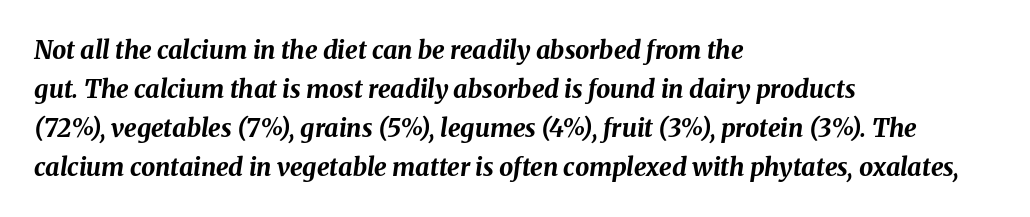
Q: Is the text bold? A: Yes.
Q: Is the text italic (slanted)? A: Yes, it leans right by about 8 degrees.
Q: Is the text underlined? A: No.
Q: How is the paragraph aligned? A: Left-aligned.
Q: Is the spacing between letters normal or unusually wide? A: Normal.
Q: Is the spacing between lines tight, normal or loose? A: Normal.
